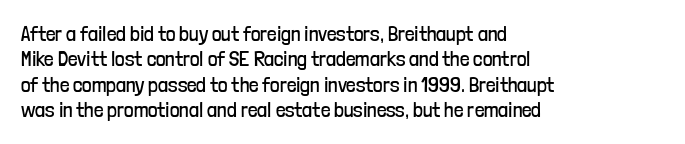
{"italic": "no", "bold": "no", "underline": "no", "align": "left", "line_spacing_ratio": 1.21, "letter_spacing": "normal", "letter_spacing_em": 0.0, "glyph_px": 21}
